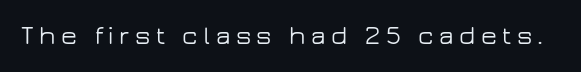
Q: Is the text italic (slanted)? A: No, it is upright.
Q: Is the text underlined? A: No.
Q: Is the spacing between letters normal or unusually wide? A: Unusually wide.
